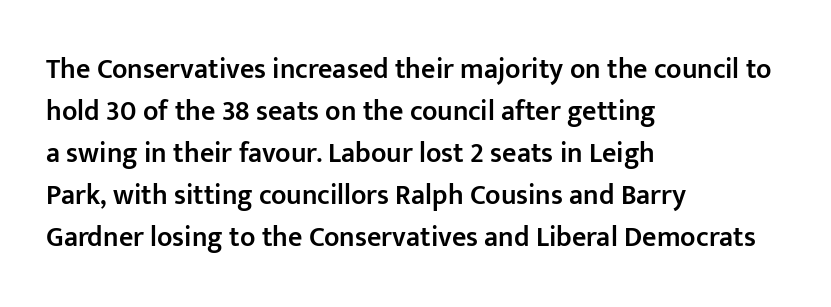
{"serif": "no", "italic": "no", "bold": "semi", "weight": "semibold", "width": "normal", "stroke_contrast": "low", "x_height": "medium", "monospaced": "no", "underline": "no", "align": "left", "line_spacing": "normal", "line_spacing_ratio": 1.5, "letter_spacing": "normal", "letter_spacing_em": 0.0, "glyph_px": 28}
